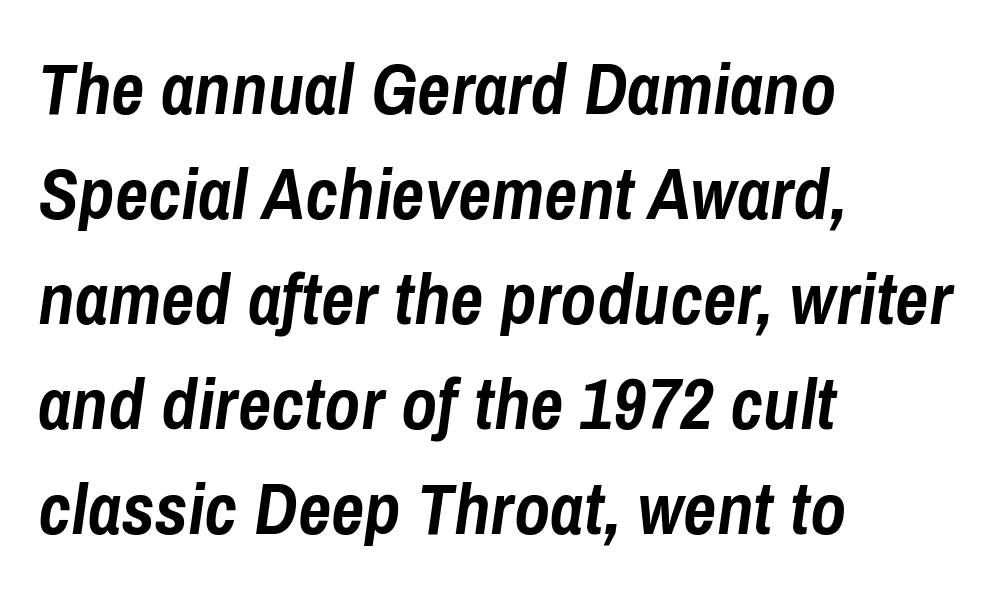
{"italic": "yes", "lean": "right", "slant_degrees": 8, "bold": "yes", "weight": "semibold", "width": "condensed", "stroke_contrast": "low", "x_height": "medium", "monospaced": "no", "underline": "no", "align": "left", "line_spacing": "normal", "line_spacing_ratio": 1.44, "letter_spacing": "normal", "letter_spacing_em": 0.0, "glyph_px": 73}
